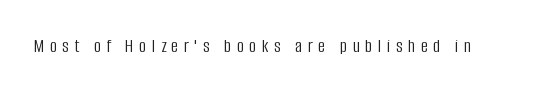
The words here are not underlined. This sample uses expanded letter spacing, leaving extra air between glyphs. The lettering stays uniformly vertical, giving the passage a roman look. The characters are drawn with everyday or finer stroke widths.
